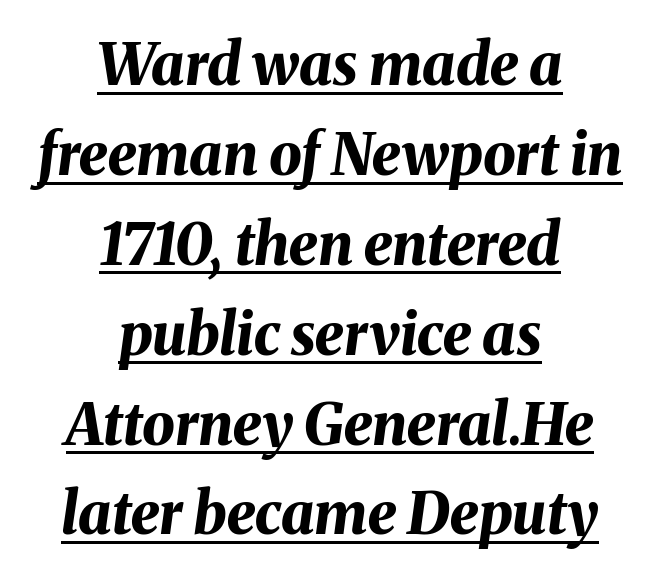
{"italic": "yes", "lean": "right", "slant_degrees": 8, "bold": "yes", "weight": "bold", "width": "normal", "stroke_contrast": "medium", "x_height": "medium", "monospaced": "no", "underline": "yes", "align": "center", "line_spacing": "normal", "line_spacing_ratio": 1.55, "letter_spacing": "normal", "letter_spacing_em": 0.0, "glyph_px": 58}
